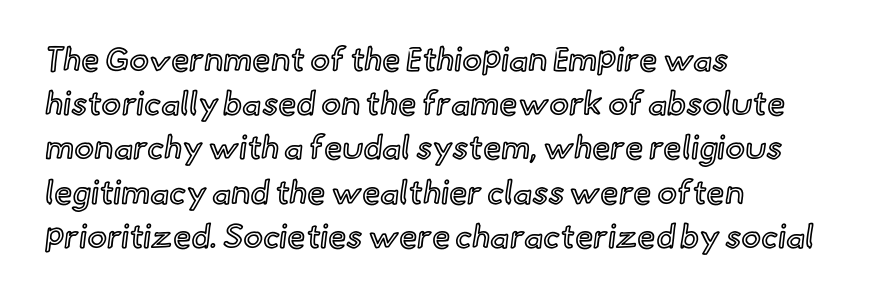
The letterforms sit shoulder to shoulder at normal distance. Does the leading feel generous? No, just average. Looks like regular typesetting: each glyph gets only the width it needs. Line beginnings align vertically; line endings do not. The zone under the glyphs is completely vacant.
